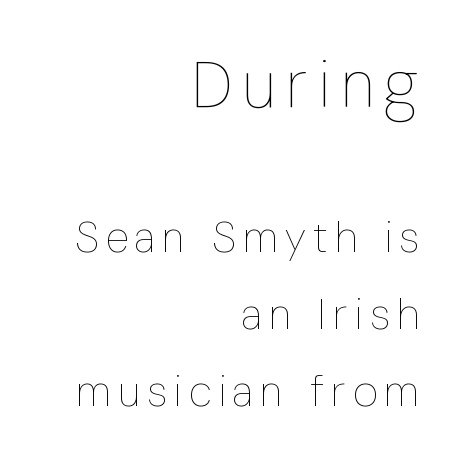
The image shows 64 px thin, condensed type, upright; set right-aligned, line spacing 1.79x, not underlined; the first (top) block is 1.49x larger; low stroke contrast and a medium x-height.
